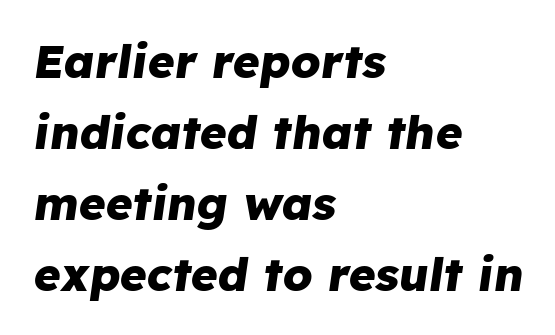
The image shows 46 px heavy type, italic (leaning right); set left-aligned, normal line spacing (1.54x), normal letter spacing, not underlined; low stroke contrast and a medium x-height.
